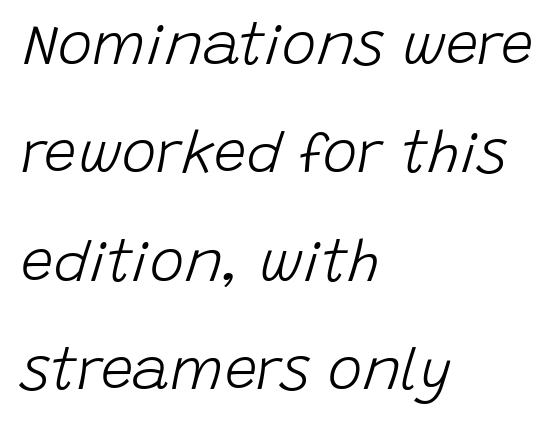
Q: Is the text bold? A: No.
Q: Is the text italic (slanted)? A: Yes, it leans right by about 15 degrees.
Q: Is the text underlined? A: No.
Q: How is the paragraph aligned? A: Left-aligned.
Q: Is the spacing between letters normal or unusually wide? A: Normal.
Q: Width (condensed, normal, or wide)? A: Normal.
Q: Stroke contrast? A: Low.
Q: x-height? A: Large.
Q: Monospaced? A: No.
